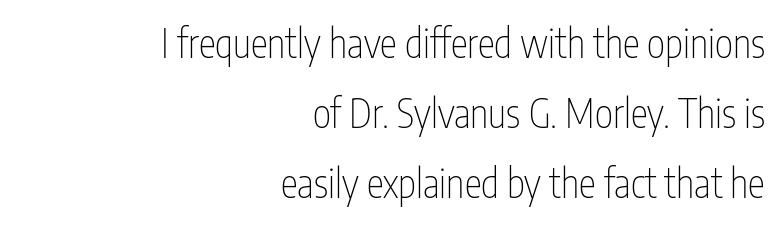
Q: Is the text bold? A: No.
Q: Is the text italic (slanted)? A: No, it is upright.
Q: Is the typeface a serif or a sans-serif typeface? A: Sans-serif.
Q: Is the text underlined? A: No.
Q: How is the paragraph aligned? A: Right-aligned.
Q: Is the spacing between letters normal or unusually wide? A: Normal.
Q: Width (condensed, normal, or wide)? A: Condensed.
Q: Stroke contrast? A: Low.
Q: x-height? A: Medium.
Q: Monospaced? A: No.
